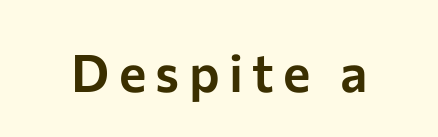
The specimen reads as upright at a glance. Words float on clear page, feet unadorned. These lines are composed in type without serifs. Is this a fixed-width face? No — the glyphs have proportional, varying widths.
